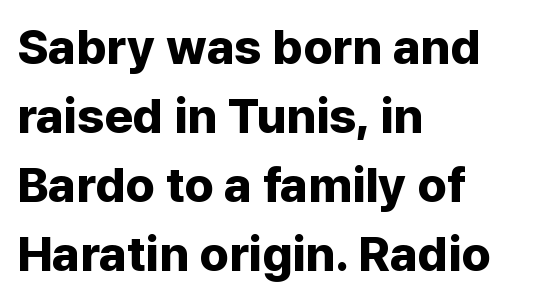
The image shows 49 px bold sans-serif type, upright; set left-aligned, normal line spacing (1.41x), normal letter spacing, not underlined; low stroke contrast and a medium x-height.
